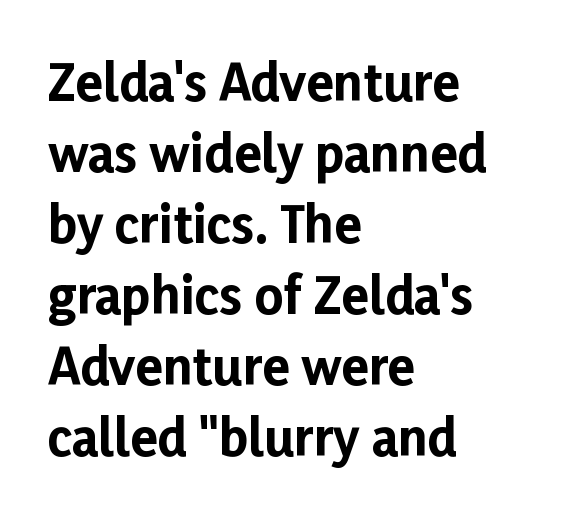
The image shows 50 px bold sans-serif type, upright; set left-aligned, normal line spacing (1.42x), normal letter spacing, not underlined; low stroke contrast and a medium x-height.
